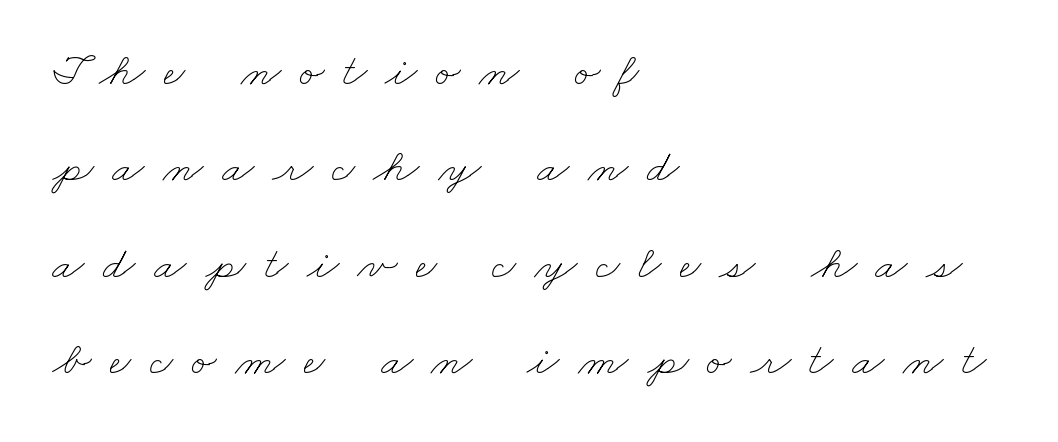
Q: Is the text bold? A: No.
Q: Is the text underlined? A: No.
Q: How is the paragraph aligned? A: Left-aligned.
Q: Is the spacing between letters normal or unusually wide? A: Unusually wide.
Q: Is the spacing between lines tight, normal or loose? A: Loose.
Q: Width (condensed, normal, or wide)? A: Wide.
Q: Stroke contrast? A: Low.
Q: x-height? A: Small.
Q: Monospaced? A: No.
